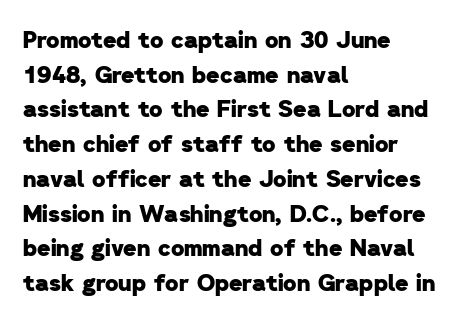
{"bold": "yes", "underline": "no", "align": "left", "line_spacing": "normal", "line_spacing_ratio": 1.51, "letter_spacing": "normal", "letter_spacing_em": 0.0, "glyph_px": 23}
